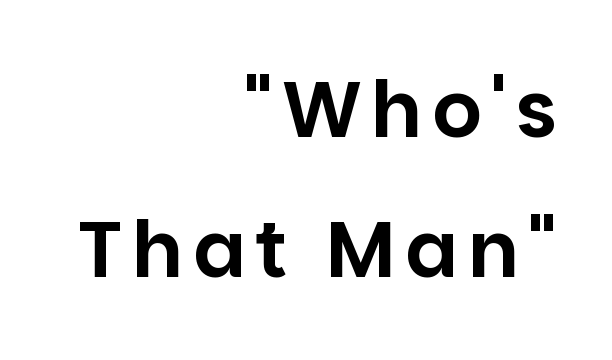
Notice how the stems are strictly vertical — no italics here. A clean baseline with only descenders dipping below it. The rendering shows plain stroke endings on the letterforms — a sans-serif design. Layout note: lines flush right. The rendering uses natural spacing where letterforms have individual widths.
